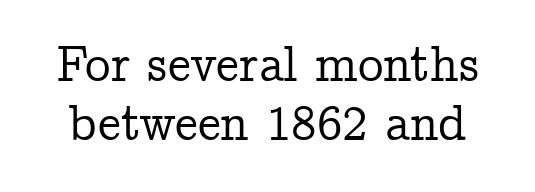
{"serif": "yes", "italic": "no", "width": "normal", "stroke_contrast": "low", "x_height": "medium", "monospaced": "no", "underline": "no", "line_spacing": "tight", "line_spacing_ratio": 1.15, "letter_spacing": "normal", "letter_spacing_em": 0.0, "glyph_px": 51}
